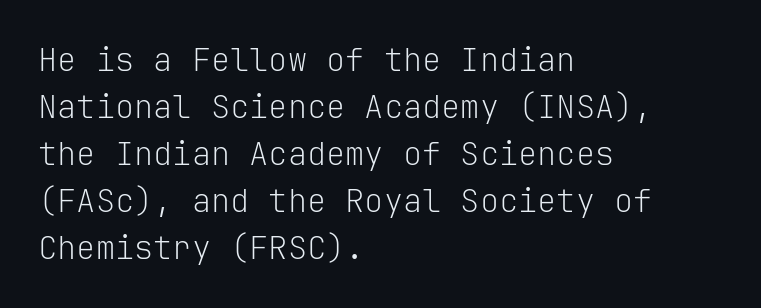
{"serif": "no", "italic": "no", "bold": "no", "weight": "light", "width": "normal", "stroke_contrast": "low", "x_height": "medium", "monospaced": "yes", "underline": "no", "align": "left", "line_spacing": "normal", "line_spacing_ratio": 1.47, "letter_spacing": "normal", "letter_spacing_em": 0.0, "glyph_px": 32}
